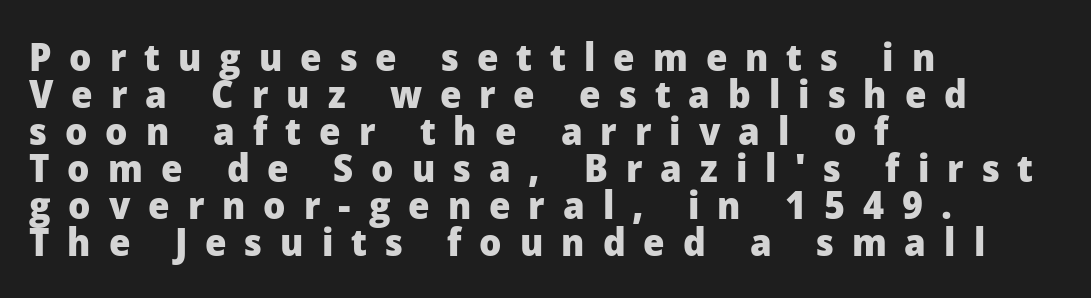
The rendering uses natural spacing where letterforms have individual widths. Compared with a centered layout, this one pins lines to the left instead. The type is letterspaced generously, with wide tracking. Strokes here are thick enough to call this a true bold. One glance says dense: line gaps are narrower than usual. In terms of posture, this sample is upright.
